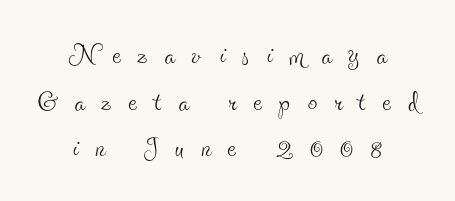
Layout note: lines centered. Descender tails drop into unmarked territory. The rendering shows small feet on the letterforms — a serif design. Each letter keeps its own natural width here, so spacing adapts to shape. Is this a heavy cut? Hardly; it is regular or lighter. The tracking reads as deliberately expanded to a designer's eye.
